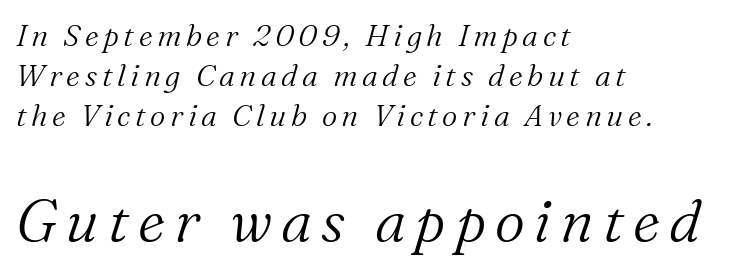
A clean baseline with only descenders dipping below it. Reading down the block, your eye returns to a fixed left position each line. Notice how the stems are inclined rather than vertical — that's the hallmark of italics. The letterforms sit at book weight or below. This sample keeps an unexceptional amount of space between lines. Note the varied advance widths — an 'i' is clearly narrower than an 'm'.
